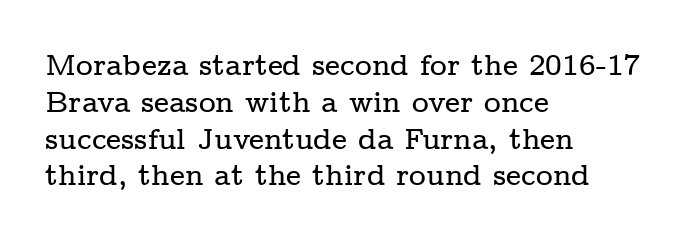
Q: Is the text italic (slanted)? A: No, it is upright.
Q: Is the typeface a serif or a sans-serif typeface? A: Serif.
Q: Is the text underlined? A: No.
Q: How is the paragraph aligned? A: Left-aligned.
Q: Is the spacing between letters normal or unusually wide? A: Normal.
Q: Is the spacing between lines tight, normal or loose? A: Normal.
Q: Width (condensed, normal, or wide)? A: Wide.
Q: Stroke contrast? A: Low.
Q: x-height? A: Medium.
Q: Monospaced? A: No.
